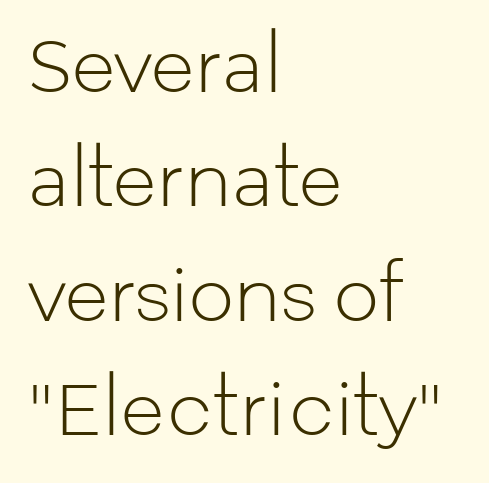
Each row of text sits above clean, open space. Weight: regular or lighter. If you measured baseline to baseline, you'd find a middling distance. These lines stack with their left ends in a neat column. You can tell it's not italic because the verticals are truly vertical.
